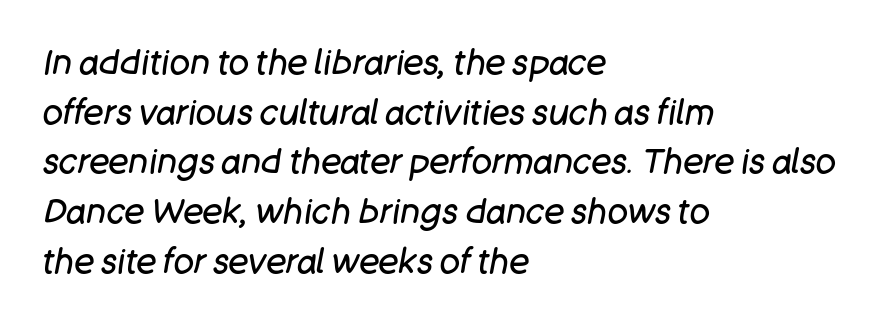
Q: Is the text bold? A: No.
Q: Is the text italic (slanted)? A: Yes, it leans right by about 11 degrees.
Q: Is the text underlined? A: No.
Q: How is the paragraph aligned? A: Left-aligned.
Q: Is the spacing between letters normal or unusually wide? A: Normal.
Q: Is the spacing between lines tight, normal or loose? A: Normal.
Q: Width (condensed, normal, or wide)? A: Normal.
Q: Stroke contrast? A: Low.
Q: x-height? A: Large.
Q: Monospaced? A: No.
